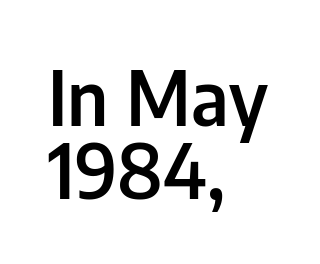
This rendering uses left alignment, leaving the right contour irregular. Underlining? Definitely not there. A typesetter would mark this as roman, not italic. The block of text is dense from top to bottom, with scant space between rows. Here the designer chose a conventional face with non-uniform glyph widths. Is the letter spacing exaggerated? No — it looks like the ordinary default.
